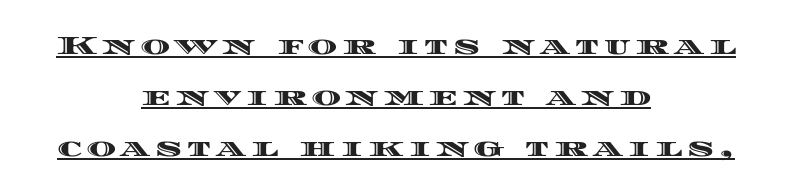
{"italic": "no", "underline": "yes", "align": "center", "line_spacing": "loose", "line_spacing_ratio": 2.04, "letter_spacing": "wide", "letter_spacing_em": 0.2, "glyph_px": 25}
